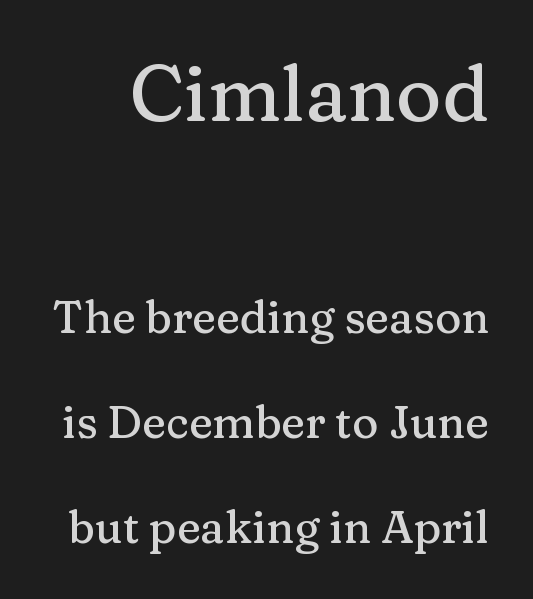
The image shows 78 px serif type, upright; set loose line spacing (2.33x), normal letter spacing, not underlined; the first (top) block is 1.73x larger; medium stroke contrast and a medium x-height.
